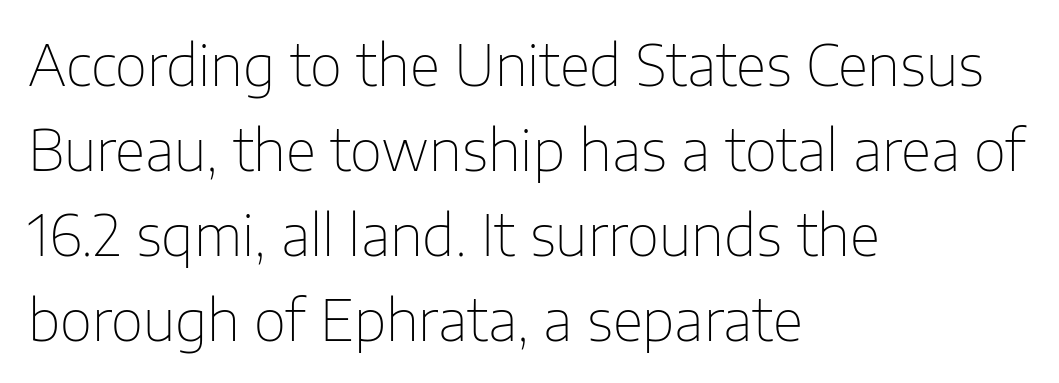
The image shows 56 px thin sans-serif type, upright; set left-aligned, normal line spacing (1.52x), normal letter spacing, not underlined; low stroke contrast and a medium x-height.
